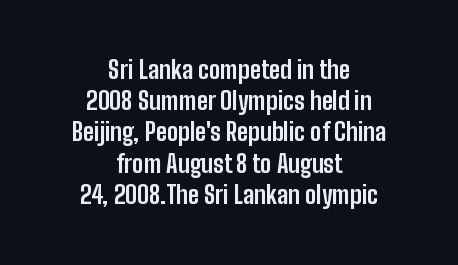
The image shows 24 px bold type, upright; set centered, normal line spacing (1.3x), normal letter spacing, not underlined.
